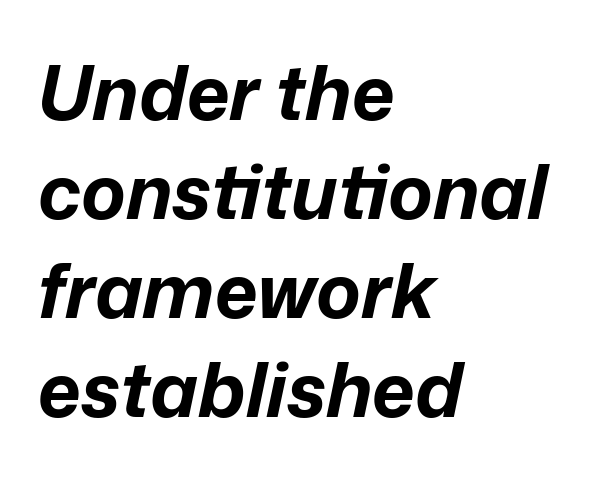
Q: Is the text bold? A: Yes.
Q: Is the text italic (slanted)? A: Yes, it leans right by about 12 degrees.
Q: Is the text underlined? A: No.
Q: How is the paragraph aligned? A: Left-aligned.
Q: Is the spacing between letters normal or unusually wide? A: Normal.
Q: Is the spacing between lines tight, normal or loose? A: Normal.
Q: Width (condensed, normal, or wide)? A: Normal.
Q: Stroke contrast? A: Low.
Q: x-height? A: Medium.
Q: Monospaced? A: No.
